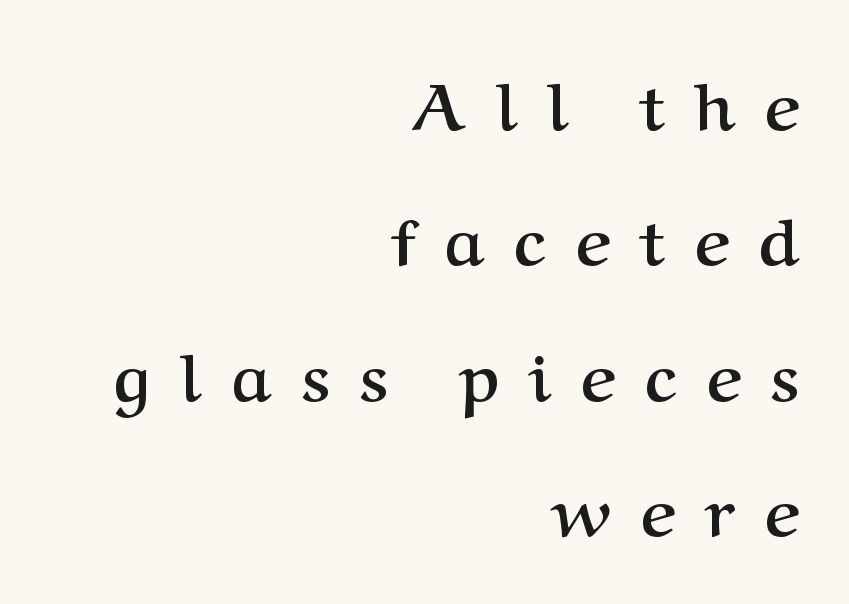
This sample uses expanded letter spacing, leaving extra air between glyphs. Weight: bold. You could not count columns in this text — the font is proportionally spaced. The passage shown is typeset with a serif family. The gap between lines stays unmarked.
